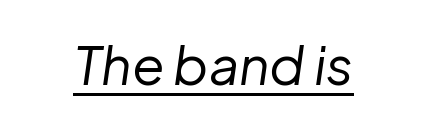
Is the type heavy? It reads as light-to-regular instead. The string is rendered with underlining switched on. The axis of the letterforms is tilted away from vertical. In terms of letterspacing, this is plain default setting. Spacing verdict: proportional, widths tailored to each character.
